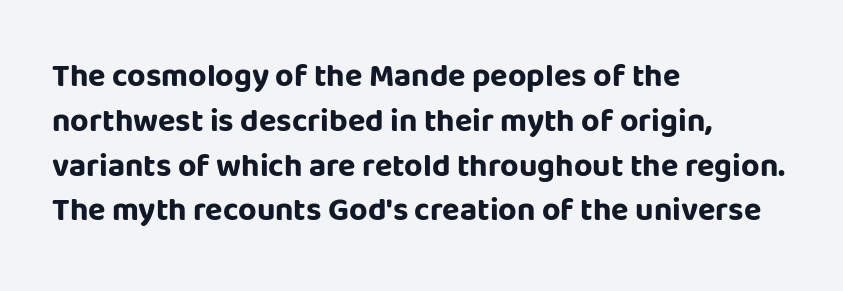
Q: Is the text bold? A: Yes.
Q: Is the text italic (slanted)? A: No, it is upright.
Q: Is the typeface a serif or a sans-serif typeface? A: Sans-serif.
Q: Is the text underlined? A: No.
Q: How is the paragraph aligned? A: Left-aligned.
Q: Is the spacing between letters normal or unusually wide? A: Normal.
Q: Is the spacing between lines tight, normal or loose? A: Normal.
Q: Width (condensed, normal, or wide)? A: Normal.
Q: Stroke contrast? A: Low.
Q: x-height? A: Large.
Q: Monospaced? A: No.
